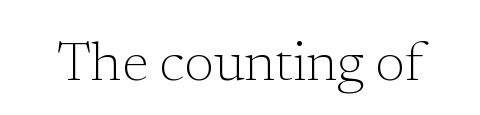
Q: Is the text bold? A: No.
Q: Is the text italic (slanted)? A: No, it is upright.
Q: Is the typeface a serif or a sans-serif typeface? A: Serif.
Q: Is the text underlined? A: No.
Q: Is the spacing between letters normal or unusually wide? A: Normal.
Q: Width (condensed, normal, or wide)? A: Normal.
Q: Stroke contrast? A: Low.
Q: x-height? A: Medium.
Q: Monospaced? A: No.
